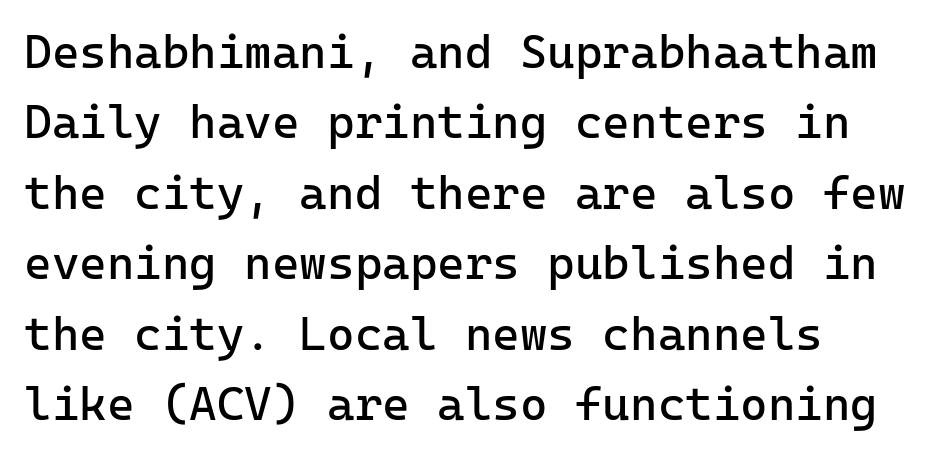
The image shows 47 px regular-weight sans-serif type, upright, monospaced; set normal line spacing (1.5x), normal letter spacing, not underlined; low stroke contrast and a medium x-height.
